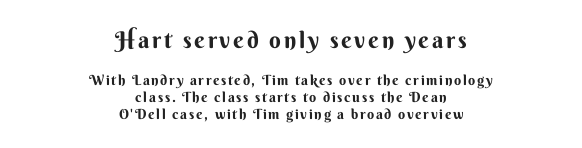
I'd describe the lettering as bold — thick and assertive. Posture: straight, roman, zero tilt. The composition opens big and finishes small. A centered setting, common on invitations and titles, is used for this passage.
